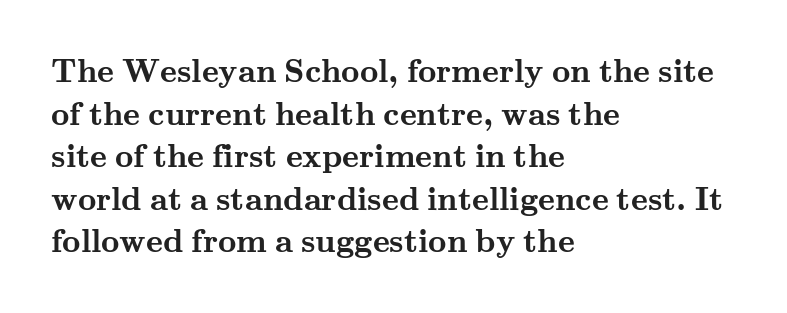
The space beneath each line is pristine and unruled. Leading: standard. Small tapered or slab feet sit at the stroke ends, so this counts as serif. Each line starts at the same left margin while the right side varies. A typesetter would call this proportional, since set widths differ per character. Students, note that the glyphs here touch the page at normal intervals.
